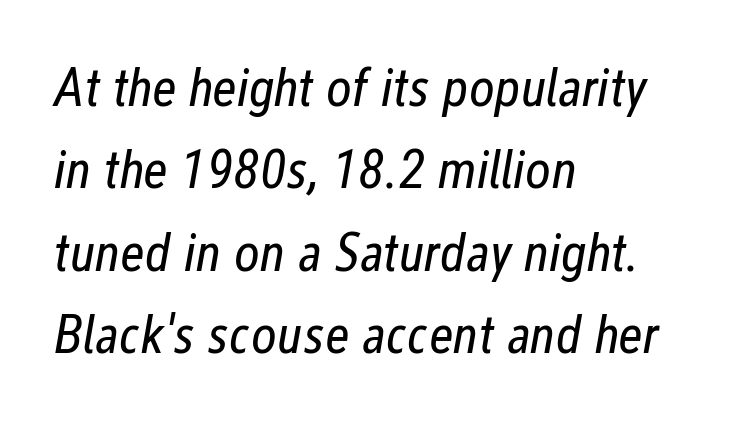
Q: Is the text bold? A: No.
Q: Is the text italic (slanted)? A: Yes, it leans right by about 12 degrees.
Q: Is the text underlined? A: No.
Q: How is the paragraph aligned? A: Left-aligned.
Q: Is the spacing between letters normal or unusually wide? A: Normal.
Q: Is the spacing between lines tight, normal or loose? A: Normal.
Q: Width (condensed, normal, or wide)? A: Condensed.
Q: Stroke contrast? A: Low.
Q: x-height? A: Medium.
Q: Monospaced? A: No.
